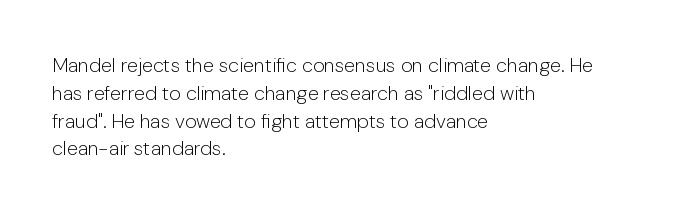
The image shows 20 px text type, upright; set left-aligned, normal line spacing (1.39x), normal letter spacing, not underlined.
